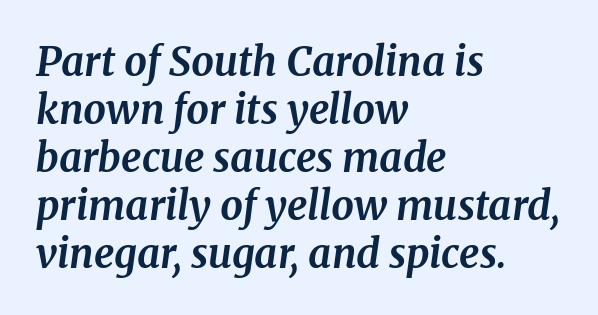
The image shows 40 px bold serif type, italic (leaning right); set left-aligned, line spacing 1.2x, normal letter spacing, not underlined; medium stroke contrast and a medium x-height.
